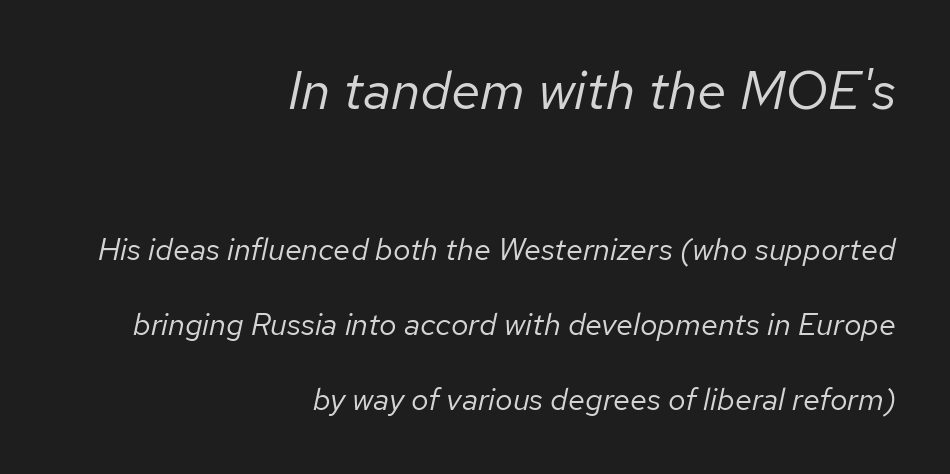
Q: Is the text bold? A: No.
Q: Is the text italic (slanted)? A: Yes, it leans right by about 12 degrees.
Q: Is the text underlined? A: No.
Q: How is the paragraph aligned? A: Right-aligned.
Q: Is the spacing between letters normal or unusually wide? A: Normal.
Q: Is the spacing between lines tight, normal or loose? A: Loose.
Q: Which block of text is set in a larger size, the first (top) or the second (bottom)? A: The first (top) one.
Q: Width (condensed, normal, or wide)? A: Normal.
Q: Stroke contrast? A: Low.
Q: x-height? A: Medium.
Q: Monospaced? A: No.
